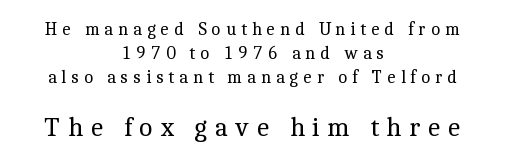
What's the leading like? Ordinary, nothing unusual. The strokes carry an ordinary text weight at most. The tracking reads as deliberately expanded to a designer's eye. This rendering features lettering with no underline. Italic? Not at all — the glyphs are vertical. Larger block? The one below; the one above is distinctly smaller.
